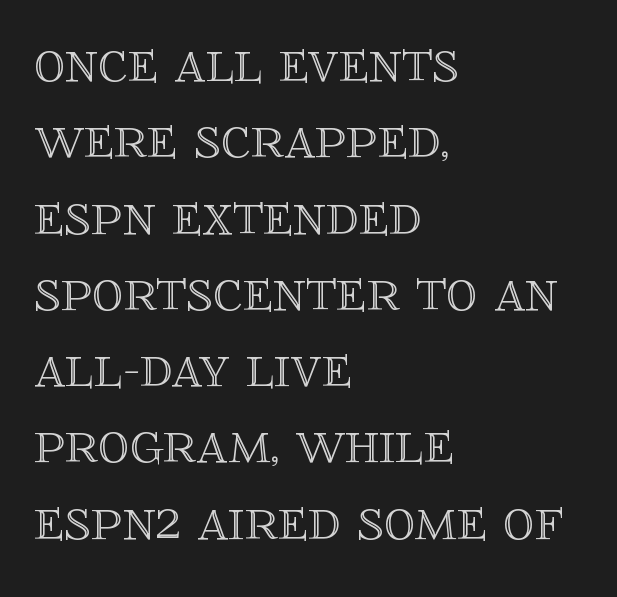
Q: Is the text italic (slanted)? A: No, it is upright.
Q: Is the text underlined? A: No.
Q: How is the paragraph aligned? A: Left-aligned.
Q: Is the spacing between letters normal or unusually wide? A: Normal.
Q: Width (condensed, normal, or wide)? A: Normal.
Q: x-height? A: Large.
Q: Monospaced? A: No.
